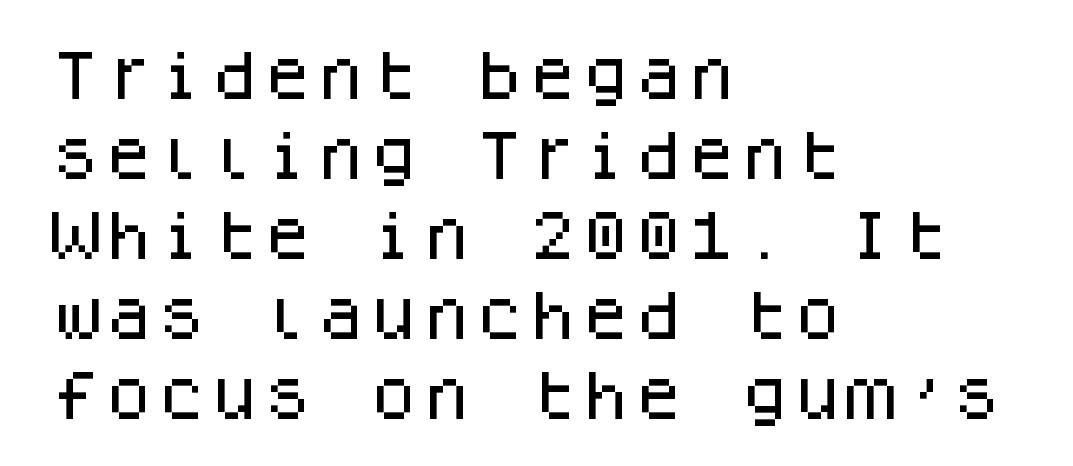
The image shows 53 px sans-serif type, upright, monospaced; set left-aligned, normal line spacing (1.51x), normal letter spacing, not underlined; low stroke contrast and a large x-height.
